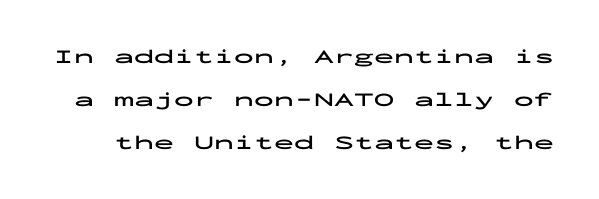
The image shows 20 px bold type, upright; set loose line spacing (2.16x), normal letter spacing, not underlined.
